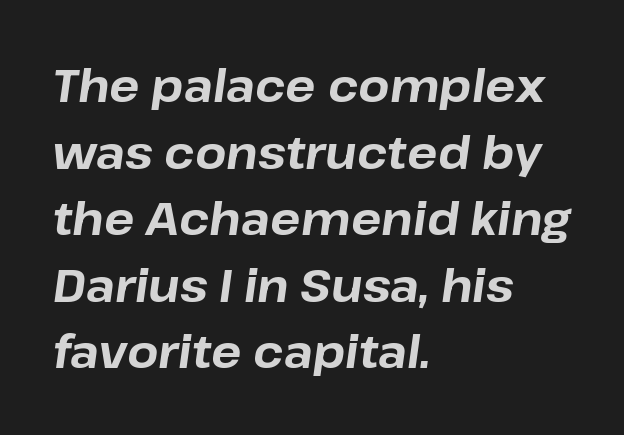
The image shows 45 px bold type, italic (leaning right); set left-aligned, normal line spacing (1.48x), normal letter spacing, not underlined; low stroke contrast and a medium x-height.
